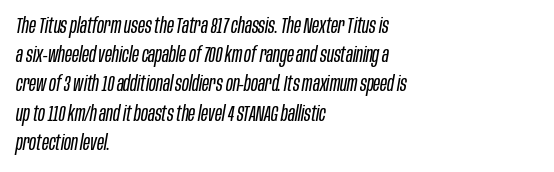
Q: Is the text bold? A: No.
Q: Is the text italic (slanted)? A: Yes, it leans right by about 10 degrees.
Q: Is the text underlined? A: No.
Q: How is the paragraph aligned? A: Left-aligned.
Q: Is the spacing between letters normal or unusually wide? A: Normal.
Q: Is the spacing between lines tight, normal or loose? A: Normal.
